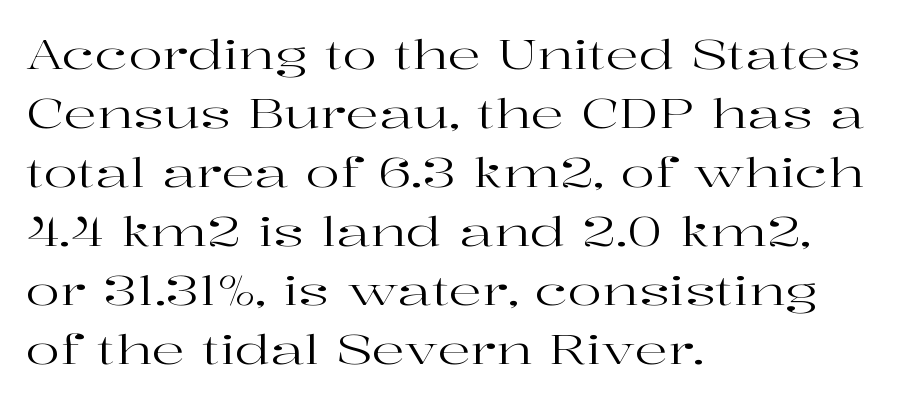
The image shows 41 px regular-weight, wide serif type, upright; set left-aligned, normal line spacing (1.44x), normal letter spacing, not underlined; high stroke contrast and a medium x-height.
